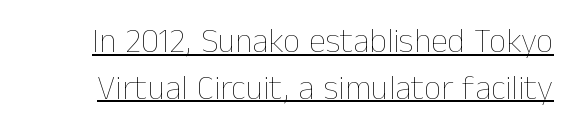
{"italic": "no", "bold": "no", "weight": "thin", "width": "normal", "stroke_contrast": "low", "x_height": "medium", "monospaced": "no", "underline": "yes", "line_spacing": "normal", "line_spacing_ratio": 1.38, "letter_spacing": "normal", "letter_spacing_em": 0.0, "glyph_px": 34}
